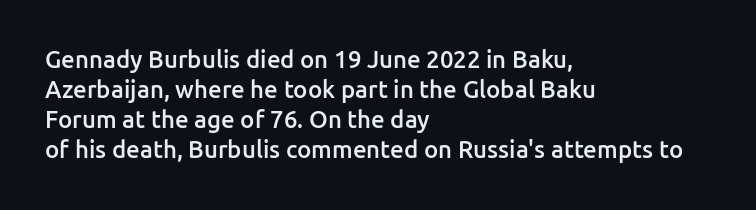
Unmarked baselines from the first word to the last. The leading is moderate, giving the passage an even texture. A bit beefed up — I'd call it semibold rather than bold. Horizontal alignment here is leftward, the default for most running prose. Style check: upright. Honestly, the letter spacing is just normal — you wouldn't notice it.
